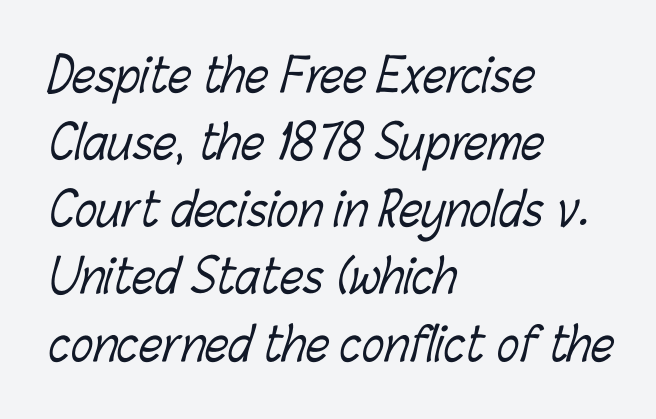
The image shows 46 px light, condensed type; set left-aligned, normal line spacing (1.46x), normal letter spacing, not underlined; low stroke contrast and a medium x-height.
